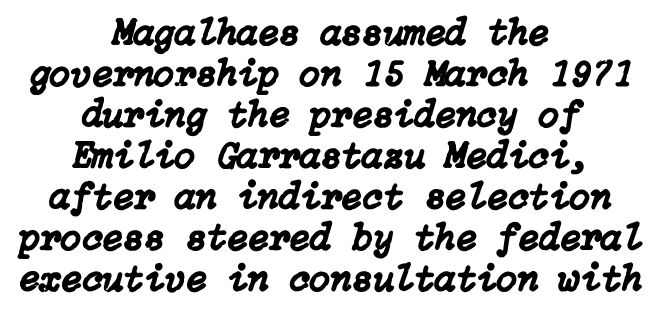
Q: Is the text italic (slanted)? A: Yes, it leans right by about 15 degrees.
Q: Is the text underlined? A: No.
Q: How is the paragraph aligned? A: Centered.
Q: Is the spacing between letters normal or unusually wide? A: Normal.
Q: Is the spacing between lines tight, normal or loose? A: Tight.
Q: Width (condensed, normal, or wide)? A: Normal.
Q: Stroke contrast? A: Low.
Q: x-height? A: Medium.
